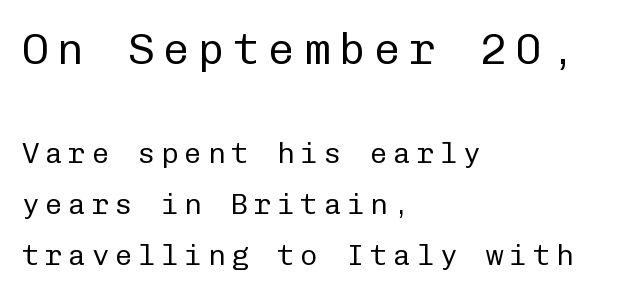
The image shows 44 px regular-weight sans-serif type, upright, monospaced; set left-aligned, line spacing 1.76x, unusually wide letter spacing (+0.2 em), not underlined; the first (top) block is 1.52x larger; low stroke contrast and a medium x-height.
